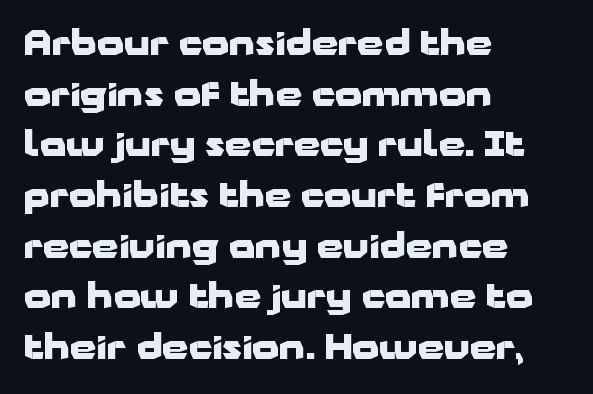
{"serif": "no", "italic": "no", "bold": "yes", "weight": "heavy", "width": "wide", "stroke_contrast": "low", "x_height": "medium", "monospaced": "no", "underline": "no", "align": "left", "line_spacing": "normal", "line_spacing_ratio": 1.49, "letter_spacing": "normal", "letter_spacing_em": 0.0, "glyph_px": 34}
